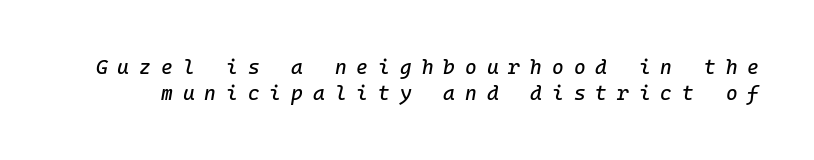
The image shows 20 px text type, italic (leaning right); set normal line spacing (1.29x), unusually wide letter spacing (+0.5 em), not underlined.
